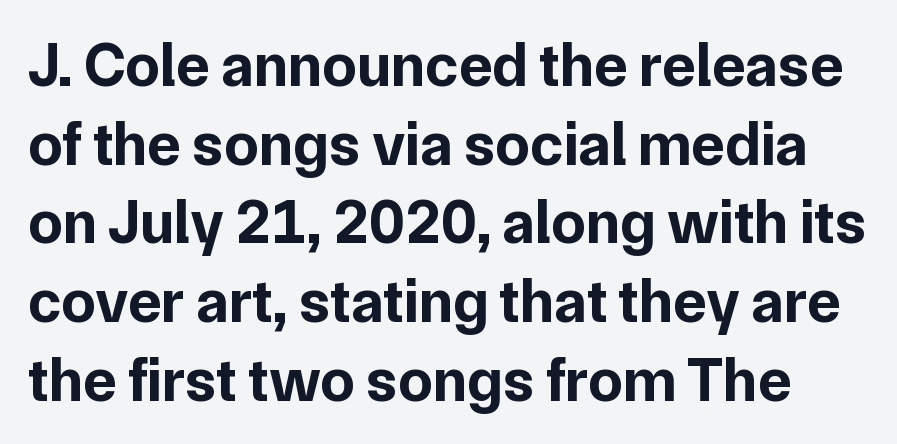
Character widths vary here, with narrow letters taking less room than wide ones. Caption: standard tracking, unaltered. Every stem runs plumb, perpendicular to the baseline. Whoever set this chose a conventional vertical rhythm. The typeface chosen for these lines omits serifs. The foot of each line stays bare and open.
